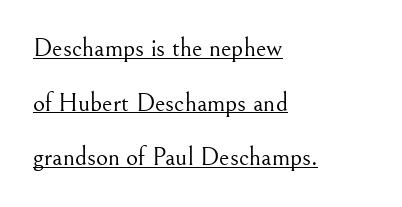
The image shows 26 px text type, upright; set left-aligned, loose line spacing (2.1x), normal letter spacing, underlined.
